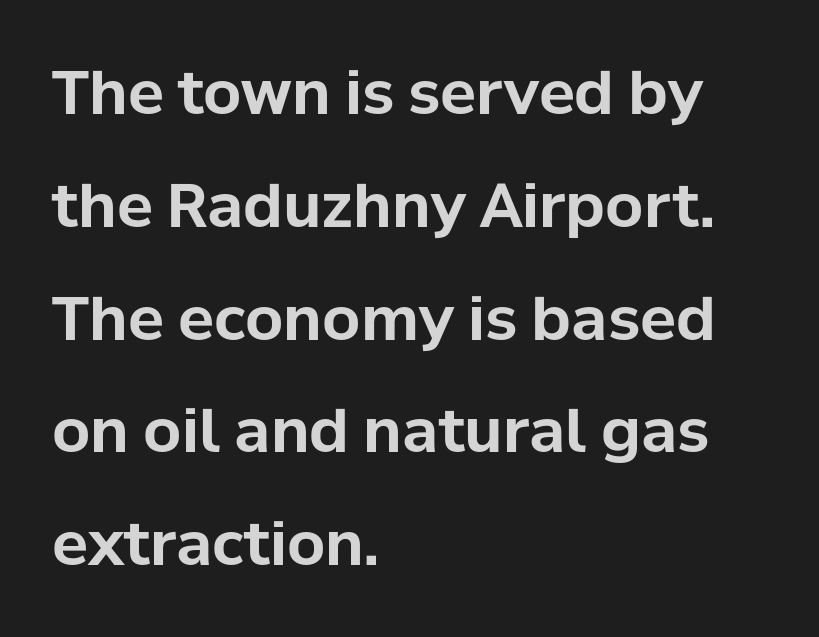
Q: Is the text bold? A: Yes.
Q: Is the text italic (slanted)? A: No, it is upright.
Q: Is the typeface a serif or a sans-serif typeface? A: Sans-serif.
Q: Is the text underlined? A: No.
Q: How is the paragraph aligned? A: Left-aligned.
Q: Is the spacing between letters normal or unusually wide? A: Normal.
Q: Width (condensed, normal, or wide)? A: Normal.
Q: Stroke contrast? A: Low.
Q: x-height? A: Medium.
Q: Monospaced? A: No.
